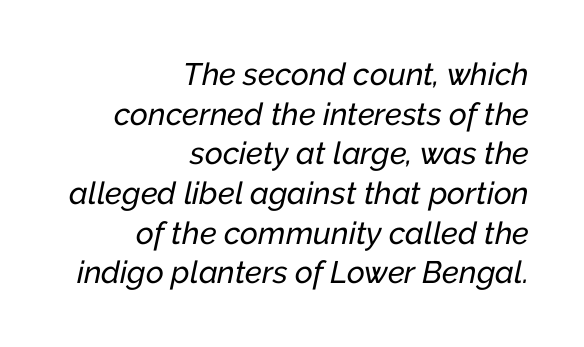
Where is the straight margin? On the right. Check under the words: just untouched page. The lettering tilts uniformly, giving the passage an italic look. A normal amount of white space separates one row of letters from the next.
